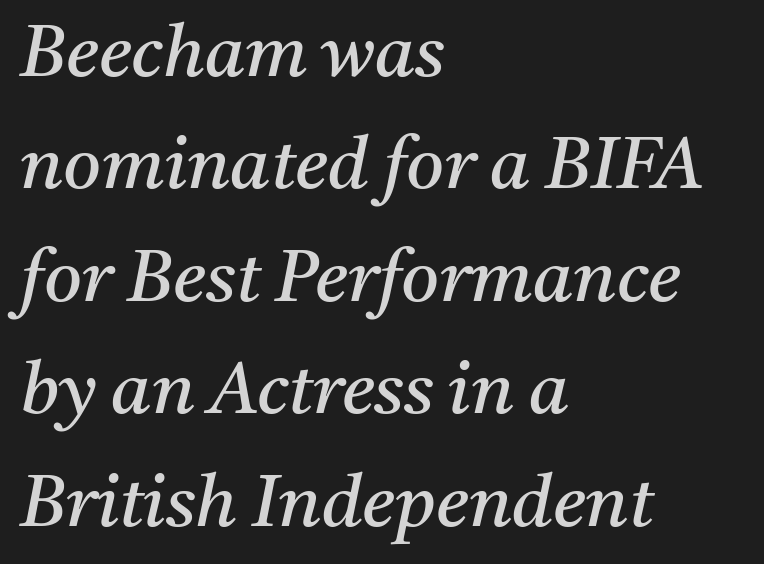
{"serif": "yes", "italic": "yes", "lean": "right", "slant_degrees": 11, "bold": "no", "weight": "regular", "width": "normal", "stroke_contrast": "medium", "x_height": "medium", "monospaced": "no", "underline": "no", "align": "left", "line_spacing": "normal", "line_spacing_ratio": 1.54, "letter_spacing": "normal", "letter_spacing_em": 0.0, "glyph_px": 73}
